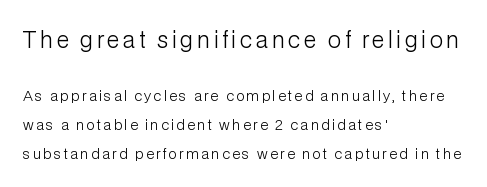
The image shows 22 px text type, upright; set left-aligned, loose line spacing (2.04x), not underlined; the first (top) block is 1.57x larger.
